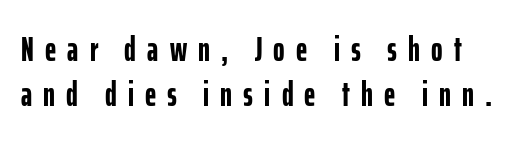
{"serif": "no", "italic": "no", "bold": "yes", "weight": "semibold", "width": "condensed", "stroke_contrast": "low", "x_height": "medium", "monospaced": "no", "underline": "no", "line_spacing": "normal", "line_spacing_ratio": 1.3, "letter_spacing": "wide", "letter_spacing_em": 0.32, "glyph_px": 35}
